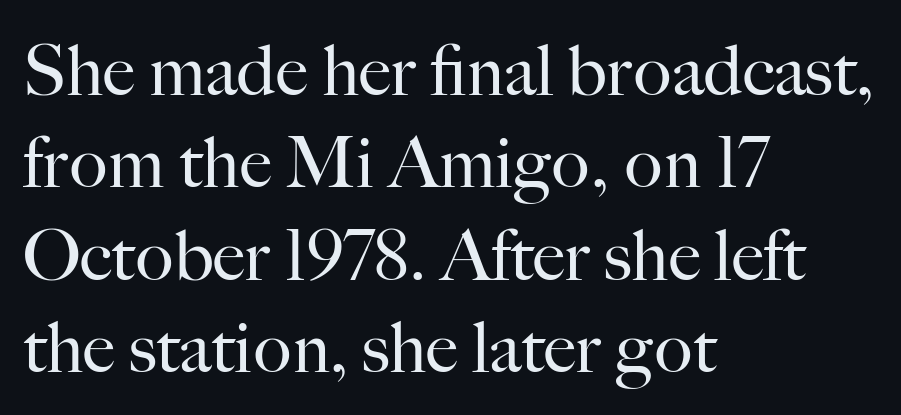
The image shows 71 px regular-weight serif type, upright; set left-aligned, normal line spacing (1.3x), normal letter spacing, not underlined; high stroke contrast and a small x-height.
